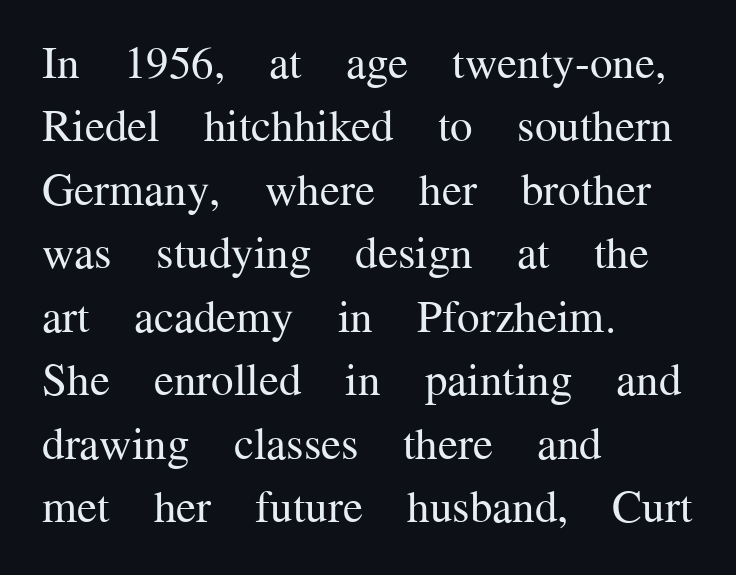
{"serif": "yes", "italic": "no", "bold": "no", "weight": "regular", "width": "normal", "stroke_contrast": "medium", "x_height": "medium", "monospaced": "no", "underline": "no", "align": "left", "line_spacing": "normal", "line_spacing_ratio": 1.41, "letter_spacing": "normal", "letter_spacing_em": 0.0, "glyph_px": 45}
